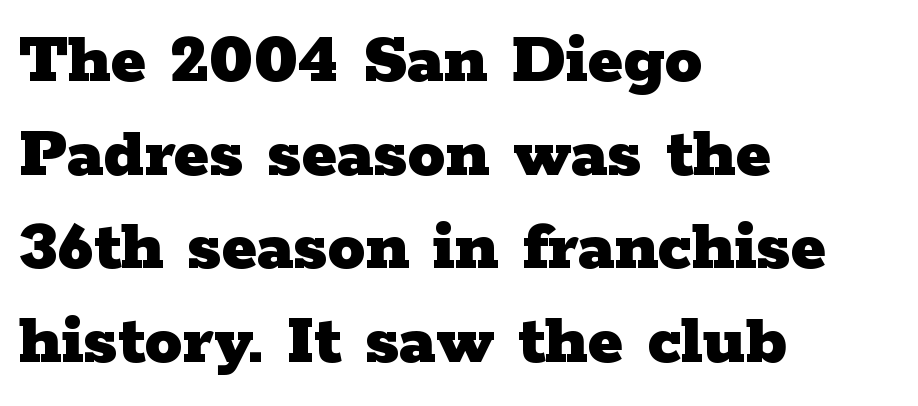
The typography opts for an upright posture over an oblique one. The rendering uses a bold face; every stroke is thick and dark. Stroke terminals: seriffed. The face used here is proportionally spaced, like ordinary book or web type. Is there much room between lines? A standard amount, neither cramped nor airy. Alignment: flush left.
